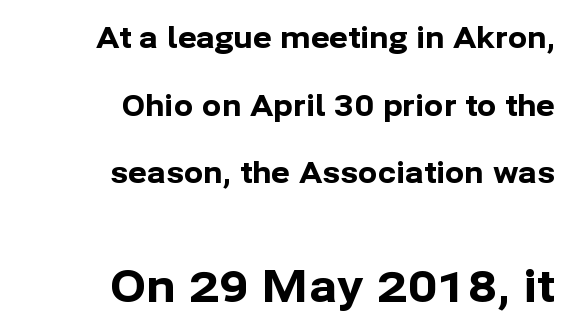
{"serif": "no", "italic": "no", "bold": "yes", "weight": "bold", "width": "normal", "stroke_contrast": "low", "x_height": "medium", "monospaced": "no", "underline": "no", "align": "right", "line_spacing": "loose", "line_spacing_ratio": 2.33, "letter_spacing": "normal", "letter_spacing_em": 0.0, "larger_block": "second", "size_ratio": 1.52, "glyph_px": 44}
